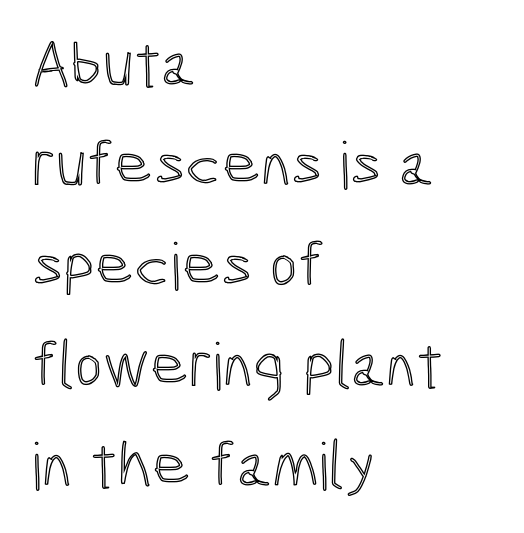
{"italic": "no", "width": "condensed", "x_height": "medium", "monospaced": "no", "underline": "no", "align": "left", "line_spacing": "normal", "line_spacing_ratio": 1.52, "letter_spacing": "normal", "letter_spacing_em": 0.0, "glyph_px": 66}
